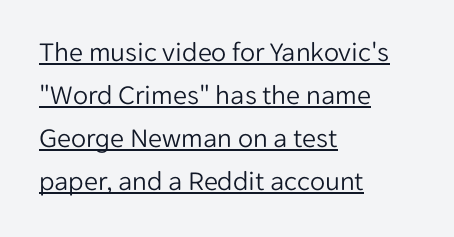
{"serif": "no", "italic": "no", "bold": "no", "weight": "light", "width": "normal", "stroke_contrast": "low", "x_height": "medium", "monospaced": "no", "underline": "yes", "align": "left", "line_spacing": "normal", "line_spacing_ratio": 1.54, "letter_spacing": "normal", "letter_spacing_em": 0.0, "glyph_px": 28}
